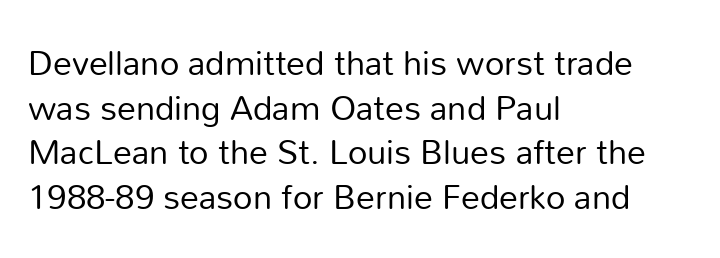
{"serif": "no", "italic": "no", "bold": "no", "weight": "regular", "width": "normal", "stroke_contrast": "low", "x_height": "medium", "monospaced": "no", "underline": "no", "align": "left", "line_spacing": "normal", "line_spacing_ratio": 1.31, "letter_spacing": "normal", "letter_spacing_em": 0.0, "glyph_px": 34}
